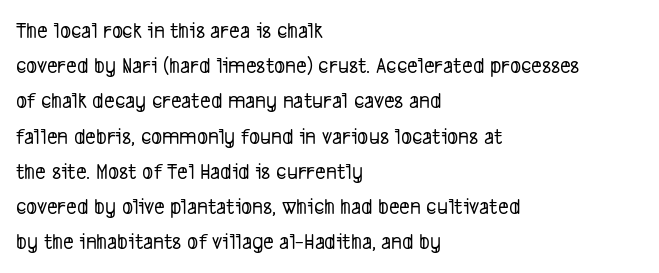
{"underline": "no", "align": "left", "line_spacing": "normal", "line_spacing_ratio": 1.53, "letter_spacing": "normal", "letter_spacing_em": 0.0, "glyph_px": 23}
